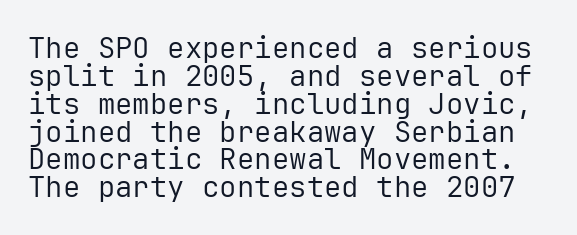
Q: Is the text bold? A: No.
Q: Is the text italic (slanted)? A: No, it is upright.
Q: Is the typeface a serif or a sans-serif typeface? A: Sans-serif.
Q: Is the text underlined? A: No.
Q: Is the spacing between letters normal or unusually wide? A: Normal.
Q: Is the spacing between lines tight, normal or loose? A: Tight.
Q: Width (condensed, normal, or wide)? A: Normal.
Q: Stroke contrast? A: Low.
Q: x-height? A: Medium.
Q: Monospaced? A: Yes.
